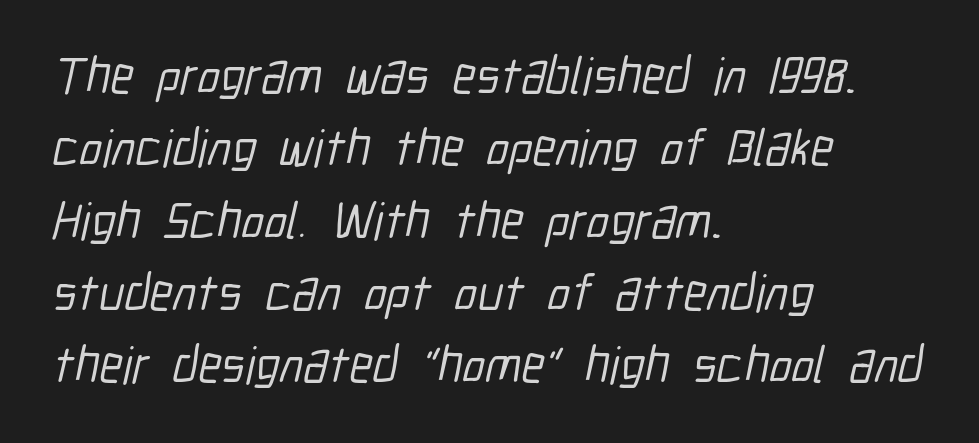
Q: Is the typeface a serif or a sans-serif typeface? A: Sans-serif.
Q: Is the text underlined? A: No.
Q: How is the paragraph aligned? A: Left-aligned.
Q: Is the spacing between letters normal or unusually wide? A: Normal.
Q: Is the spacing between lines tight, normal or loose? A: Normal.
Q: Width (condensed, normal, or wide)? A: Condensed.
Q: Stroke contrast? A: Low.
Q: x-height? A: Medium.
Q: Monospaced? A: No.
